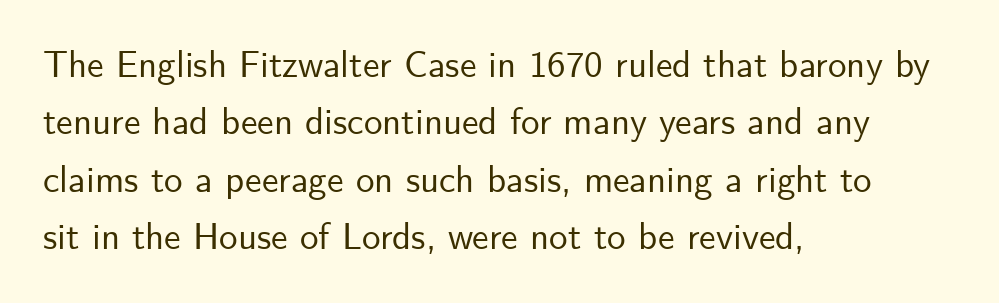
The image shows 37 px sans-serif type, upright; set left-aligned, normal line spacing (1.55x), normal letter spacing, not underlined; low stroke contrast and a small x-height.
